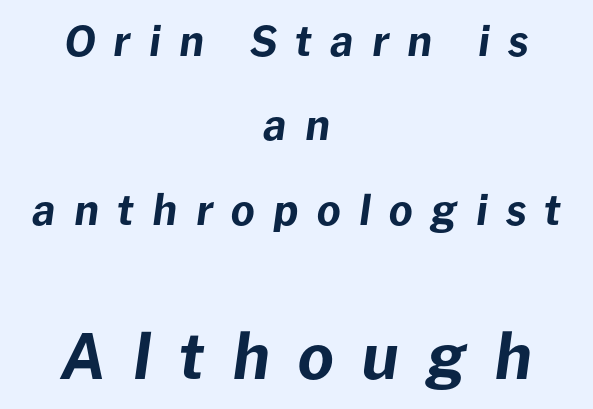
The image shows 62 px bold type, italic (leaning right); set centered, loose line spacing (2.06x), unusually wide letter spacing (+0.45 em), not underlined; the second (bottom) block is 1.51x larger; low stroke contrast and a medium x-height.
